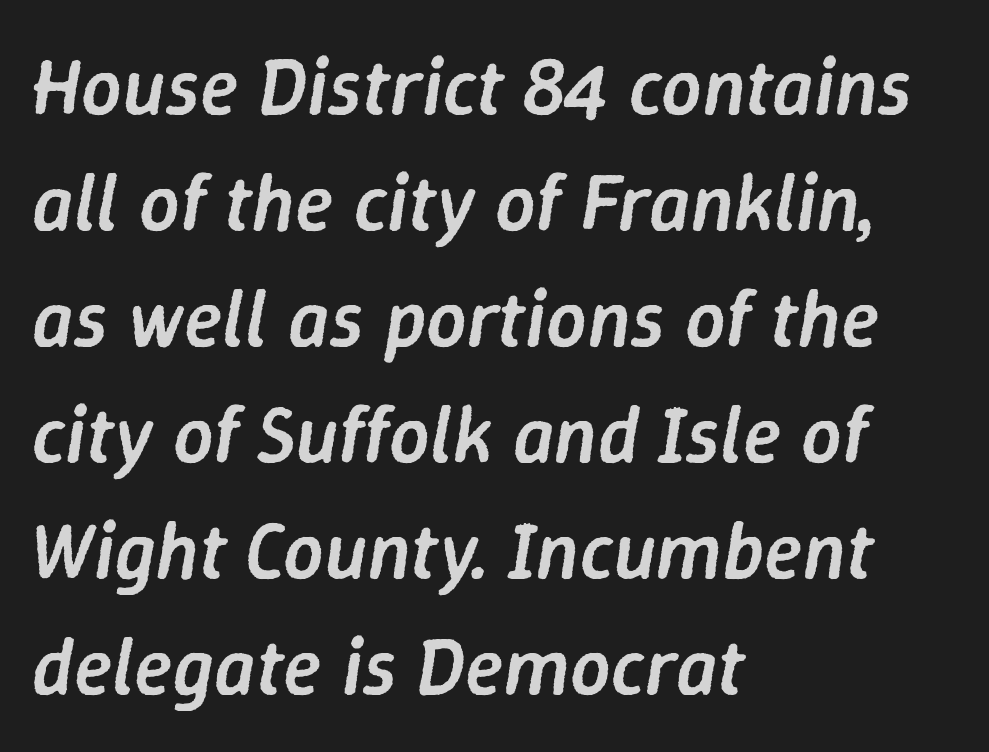
The image shows 80 px semibold type, italic (leaning right); set left-aligned, normal line spacing (1.45x), normal letter spacing, not underlined; low stroke contrast and a medium x-height.
